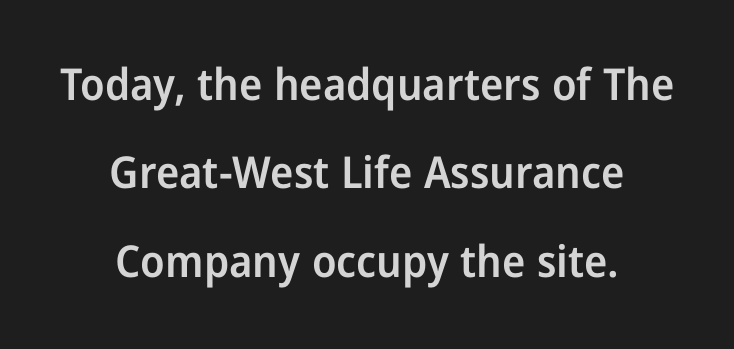
Notice how the passage keeps no hard edge, just a central spine. Inter-character spacing is left at the font's built-in metrics. Letters rest on an invisible, unmarked baseline. Grotesque or geometric, the face here clearly has no serifs. Do the characters align in a grid? No, the font is proportional. The letters are semibold — heavier than regular but short of a full bold.
